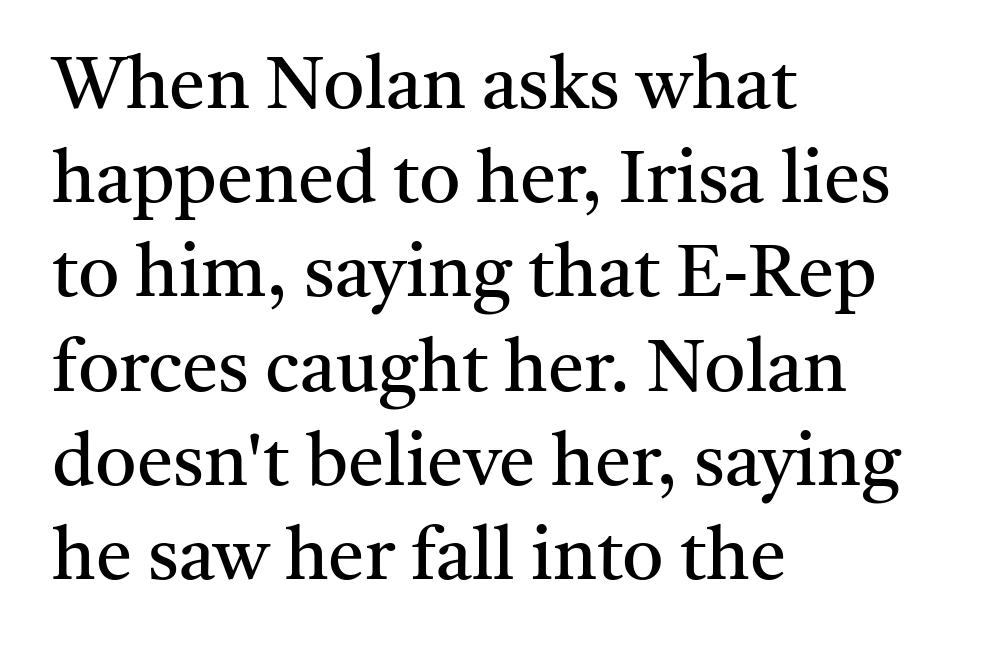
Q: Is the text bold? A: No.
Q: Is the text italic (slanted)? A: No, it is upright.
Q: Is the typeface a serif or a sans-serif typeface? A: Serif.
Q: Is the text underlined? A: No.
Q: How is the paragraph aligned? A: Left-aligned.
Q: Is the spacing between letters normal or unusually wide? A: Normal.
Q: Is the spacing between lines tight, normal or loose? A: Normal.
Q: Width (condensed, normal, or wide)? A: Normal.
Q: Stroke contrast? A: Medium.
Q: x-height? A: Medium.
Q: Monospaced? A: No.
